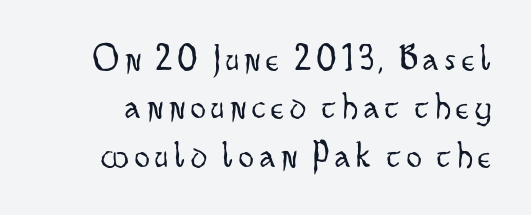
The image shows 37 px light, condensed sans-serif type, upright; set normal line spacing (1.31x), not underlined; low stroke contrast and a small x-height.
